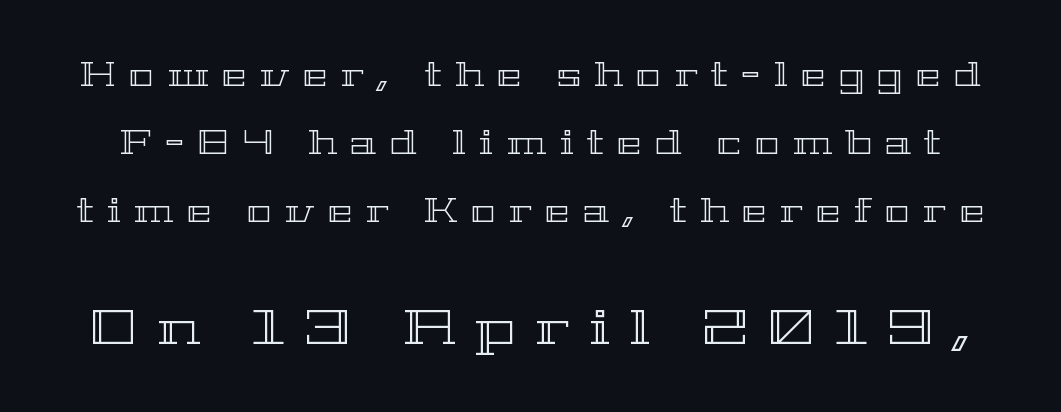
Q: Is the text italic (slanted)? A: No, it is upright.
Q: Is the text underlined? A: No.
Q: Is the spacing between letters normal or unusually wide? A: Unusually wide.
Q: Is the spacing between lines tight, normal or loose? A: Loose.
Q: Which block of text is set in a larger size, the first (top) or the second (bottom)? A: The second (bottom) one.
Q: Width (condensed, normal, or wide)? A: Wide.
Q: x-height? A: Medium.
Q: Monospaced? A: No.
